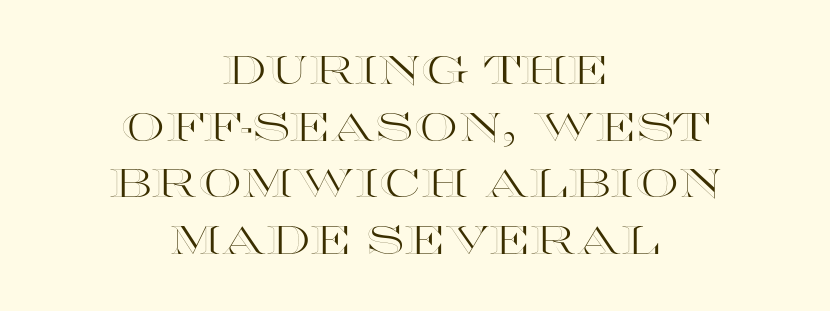
Q: Is the text italic (slanted)? A: No, it is upright.
Q: Is the text underlined? A: No.
Q: How is the paragraph aligned? A: Centered.
Q: Is the spacing between letters normal or unusually wide? A: Normal.
Q: Is the spacing between lines tight, normal or loose? A: Normal.
Q: Width (condensed, normal, or wide)? A: Wide.
Q: x-height? A: Large.
Q: Monospaced? A: No.
